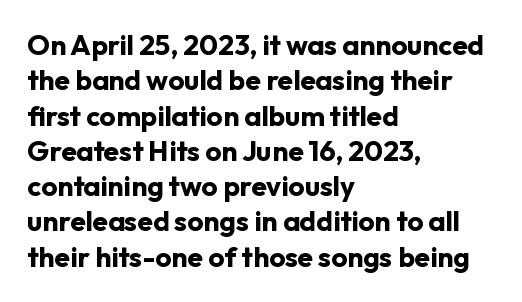
Q: Is the text bold? A: Yes.
Q: Is the text italic (slanted)? A: No, it is upright.
Q: Is the typeface a serif or a sans-serif typeface? A: Sans-serif.
Q: Is the text underlined? A: No.
Q: How is the paragraph aligned? A: Left-aligned.
Q: Is the spacing between letters normal or unusually wide? A: Normal.
Q: Is the spacing between lines tight, normal or loose? A: Normal.
Q: Width (condensed, normal, or wide)? A: Normal.
Q: Stroke contrast? A: Low.
Q: x-height? A: Medium.
Q: Monospaced? A: No.
